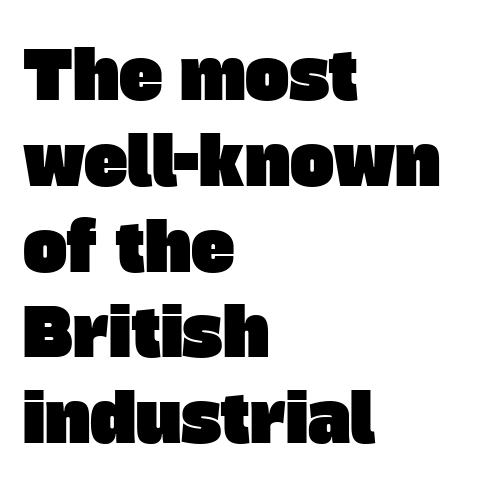
Q: Is the typeface a serif or a sans-serif typeface? A: Sans-serif.
Q: Is the text underlined? A: No.
Q: How is the paragraph aligned? A: Left-aligned.
Q: Is the spacing between letters normal or unusually wide? A: Normal.
Q: Is the spacing between lines tight, normal or loose? A: Normal.
Q: Width (condensed, normal, or wide)? A: Normal.
Q: Stroke contrast? A: Low.
Q: x-height? A: Large.
Q: Monospaced? A: No.
